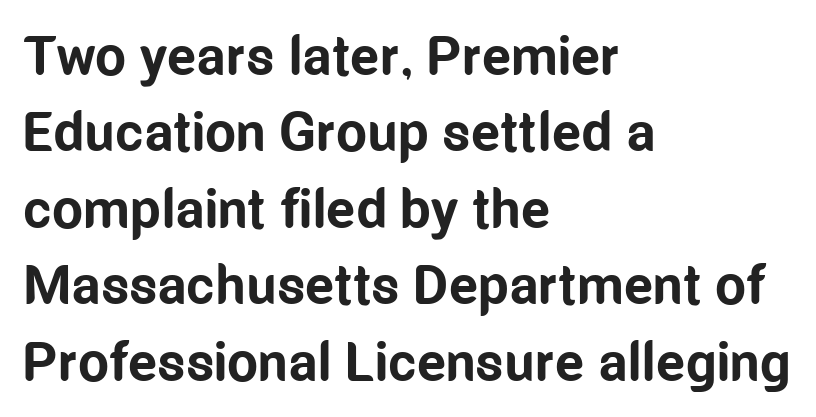
The font family rendered here belongs to the sans-serif group. If you measured baseline to baseline, you'd find a middling distance. Compared with a centered layout, this one pins lines to the left instead. Character widths vary here, with narrow letters taking less room than wide ones. The zone under the glyphs is completely vacant. How are the letters spaced? Ordinarily, with no added tracking.
